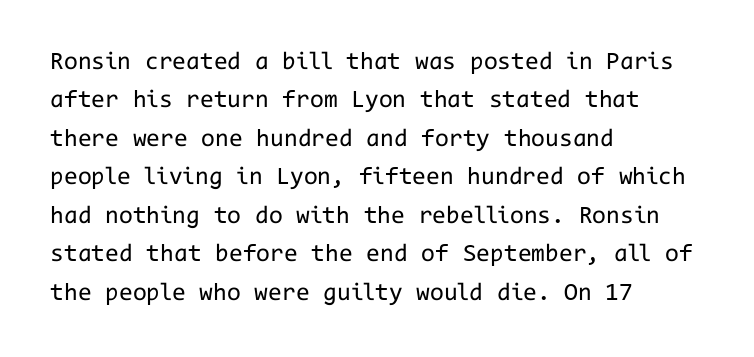
Q: Is the text bold? A: No.
Q: Is the text italic (slanted)? A: No, it is upright.
Q: Is the text underlined? A: No.
Q: How is the paragraph aligned? A: Left-aligned.
Q: Is the spacing between letters normal or unusually wide? A: Normal.
Q: Is the spacing between lines tight, normal or loose? A: Normal.
